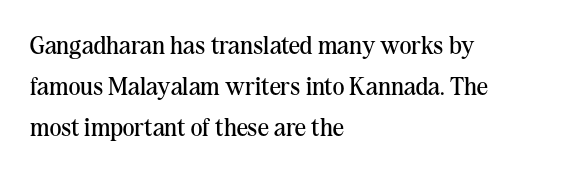
The foot of each line stays bare and open. The tracking reads as untouched default to a designer's eye. Letters have the restrained weight of plain body copy at most. Horizontal bands of white between lines are of average thickness. Italic? Not at all — the glyphs are vertical. A classic flush-left, rag-right setting is used for this passage.
